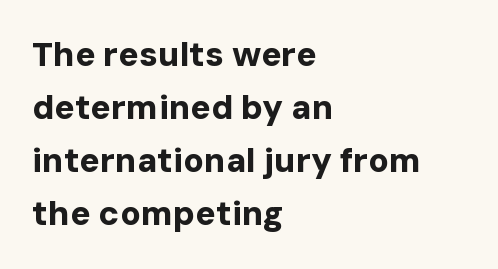
Q: Is the text bold? A: Yes.
Q: Is the text italic (slanted)? A: No, it is upright.
Q: Is the typeface a serif or a sans-serif typeface? A: Sans-serif.
Q: Is the text underlined? A: No.
Q: How is the paragraph aligned? A: Left-aligned.
Q: Is the spacing between letters normal or unusually wide? A: Normal.
Q: Is the spacing between lines tight, normal or loose? A: Normal.
Q: Width (condensed, normal, or wide)? A: Normal.
Q: Stroke contrast? A: Low.
Q: x-height? A: Medium.
Q: Monospaced? A: No.
